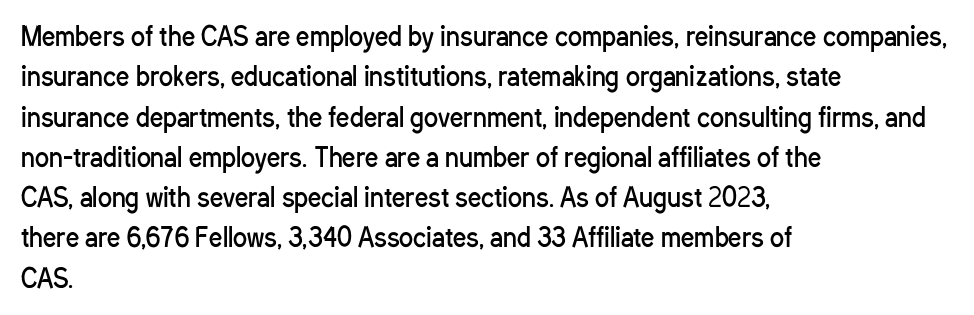
{"italic": "no", "bold": "no", "underline": "no", "align": "left", "line_spacing": "normal", "line_spacing_ratio": 1.55, "letter_spacing": "normal", "letter_spacing_em": 0.0, "glyph_px": 26}
